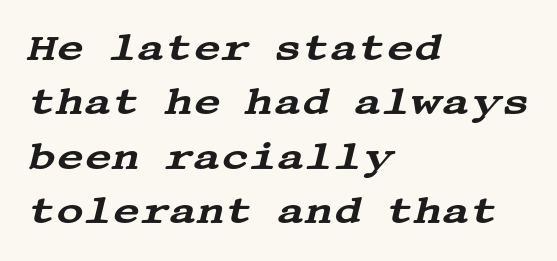
{"serif": "yes", "italic": "yes", "lean": "right", "slant_degrees": 13, "width": "wide", "stroke_contrast": "medium", "x_height": "large", "underline": "no", "align": "left", "line_spacing": "normal", "line_spacing_ratio": 1.43, "letter_spacing": "normal", "letter_spacing_em": 0.0, "glyph_px": 38}
